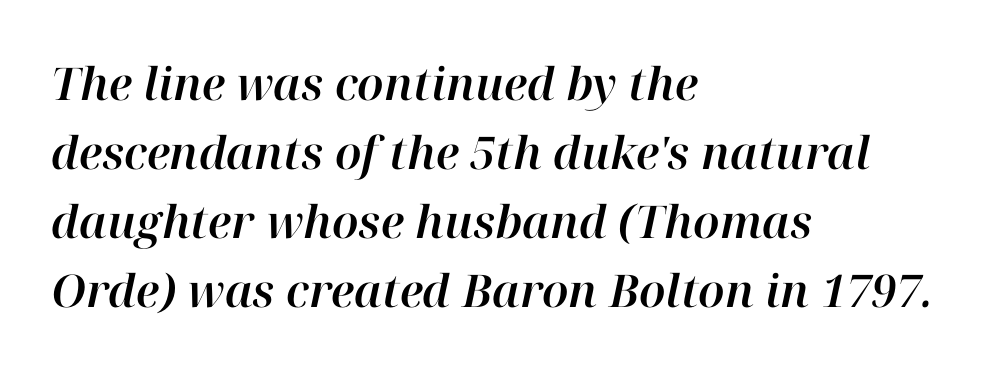
Q: Is the text italic (slanted)? A: Yes, it leans right by about 12 degrees.
Q: Is the text underlined? A: No.
Q: How is the paragraph aligned? A: Left-aligned.
Q: Is the spacing between letters normal or unusually wide? A: Normal.
Q: Is the spacing between lines tight, normal or loose? A: Normal.
Q: Width (condensed, normal, or wide)? A: Normal.
Q: Stroke contrast? A: High.
Q: x-height? A: Medium.
Q: Monospaced? A: No.
